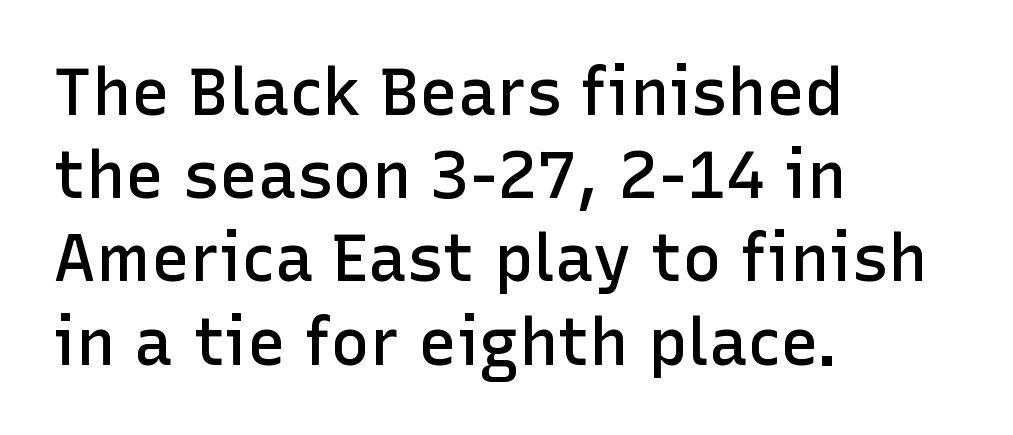
The image shows 65 px semibold sans-serif type, upright; set left-aligned, normal line spacing (1.28x), normal letter spacing, not underlined; low stroke contrast and a medium x-height.
